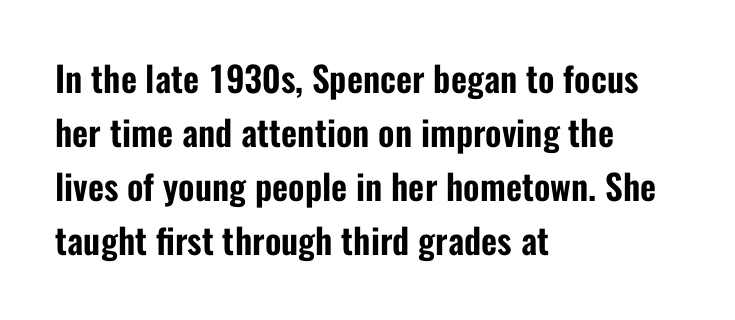
The passage shown stacks its lines at a standard gap. A typesetter would call this zero additional tracking. Does the lettering tilt? It doesn't — this is upright. Casual observation: everything's shoved over to the left. Check where the strokes stop: nothing finishes them off — pure sans.
